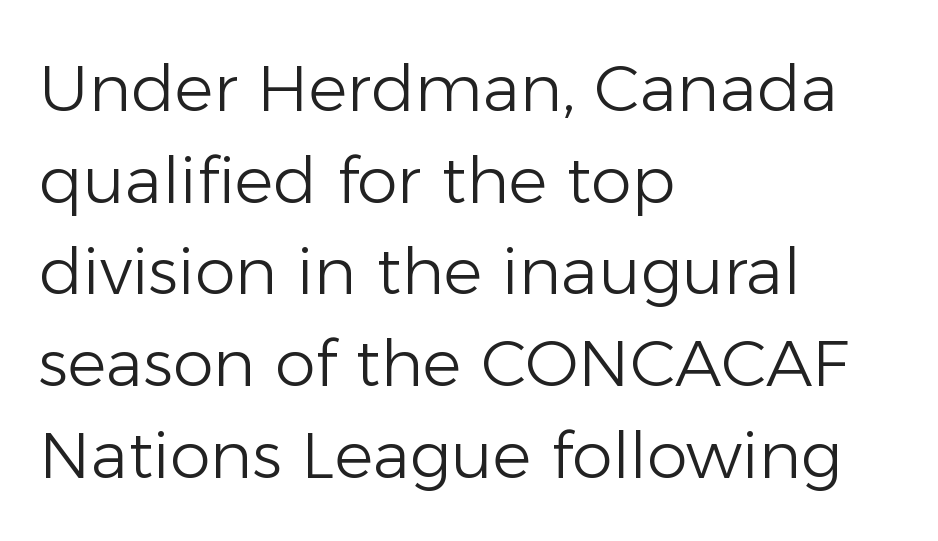
The image shows 65 px light sans-serif type, upright; set left-aligned, normal line spacing (1.41x), normal letter spacing, not underlined; low stroke contrast and a medium x-height.
